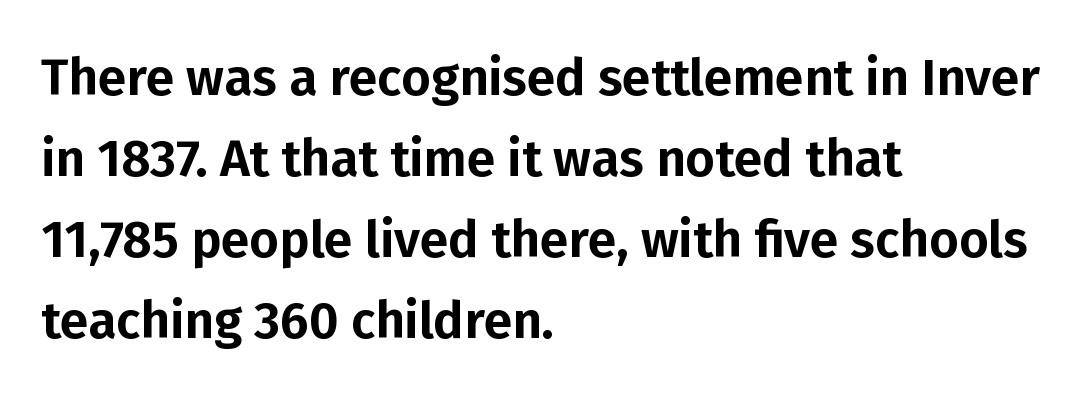
The image shows 51 px sans-serif type, upright; set left-aligned, normal line spacing (1.59x), normal letter spacing, not underlined; low stroke contrast and a medium x-height.
